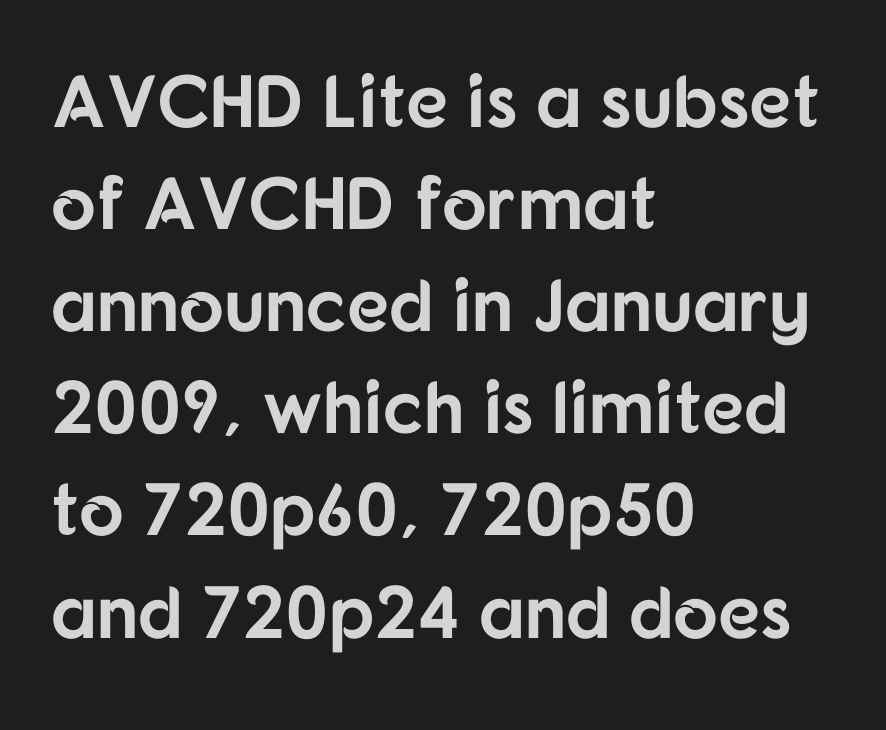
Q: Is the text bold? A: Yes.
Q: Is the text italic (slanted)? A: No, it is upright.
Q: Is the typeface a serif or a sans-serif typeface? A: Sans-serif.
Q: Is the text underlined? A: No.
Q: How is the paragraph aligned? A: Left-aligned.
Q: Is the spacing between letters normal or unusually wide? A: Normal.
Q: Is the spacing between lines tight, normal or loose? A: Normal.
Q: Width (condensed, normal, or wide)? A: Normal.
Q: Stroke contrast? A: Low.
Q: x-height? A: Medium.
Q: Monospaced? A: No.
